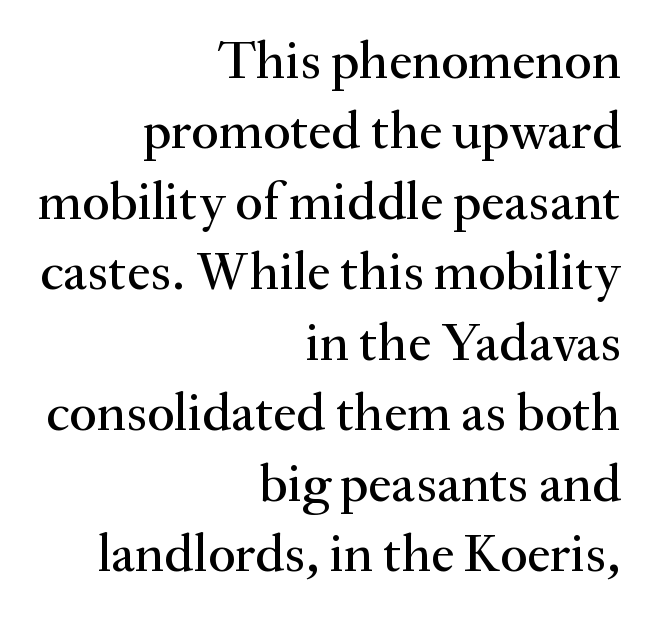
Q: Is the text italic (slanted)? A: No, it is upright.
Q: Is the typeface a serif or a sans-serif typeface? A: Serif.
Q: Is the text underlined? A: No.
Q: How is the paragraph aligned? A: Right-aligned.
Q: Is the spacing between letters normal or unusually wide? A: Normal.
Q: Is the spacing between lines tight, normal or loose? A: Normal.
Q: Width (condensed, normal, or wide)? A: Normal.
Q: Stroke contrast? A: Medium.
Q: x-height? A: Small.
Q: Monospaced? A: No.
